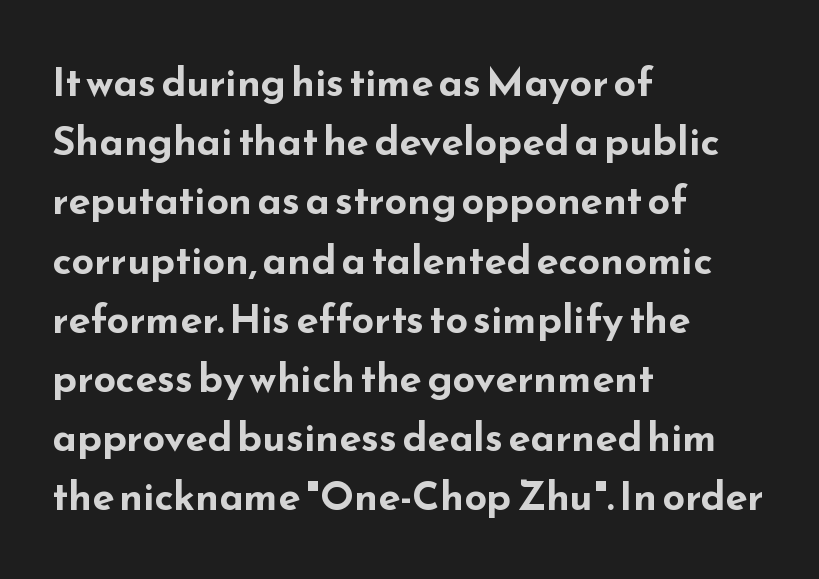
The image shows 40 px bold, wide sans-serif type, upright; set left-aligned, normal line spacing (1.48x), normal letter spacing, not underlined; low stroke contrast and a small x-height.
